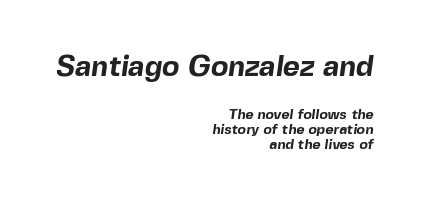
Large over small — that's the arrangement of the two blocks here. Does the type have serifs? No, each stem ends abruptly. Closely set lines give the paragraph a compact silhouette. Think of a printed novel: that variable character pitch is what you see here. Pretty heavy lettering here — definitely bold.
